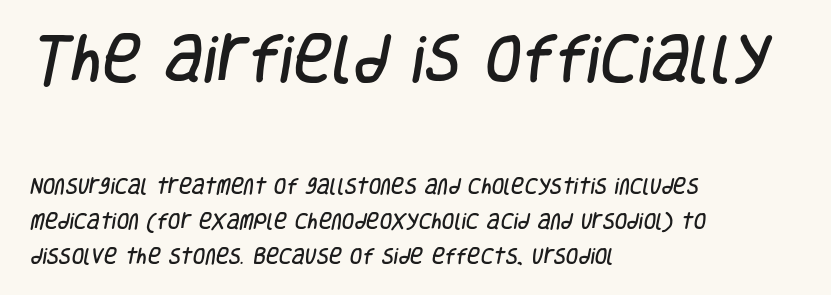
{"serif": "no", "width": "condensed", "stroke_contrast": "low", "x_height": "large", "monospaced": "no", "underline": "no", "align": "left", "line_spacing": "loose", "line_spacing_ratio": 1.95, "letter_spacing": "normal", "letter_spacing_em": 0.0, "larger_block": "first", "size_ratio": 2.94, "glyph_px": 53}
